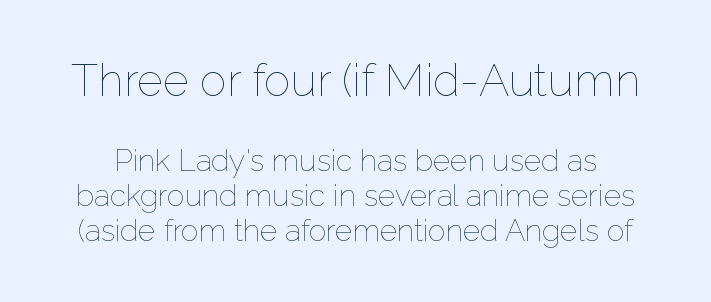
The specimen omits any rule beneath the text block's lines. Quick note: not italic, upright. Caption: standard tracking, unaltered. This sample has the flowing, uneven cadence of proportional lettering. Letters have the restrained weight of plain body copy at most. The face used here appears at its bigger size in the upper chunk.
